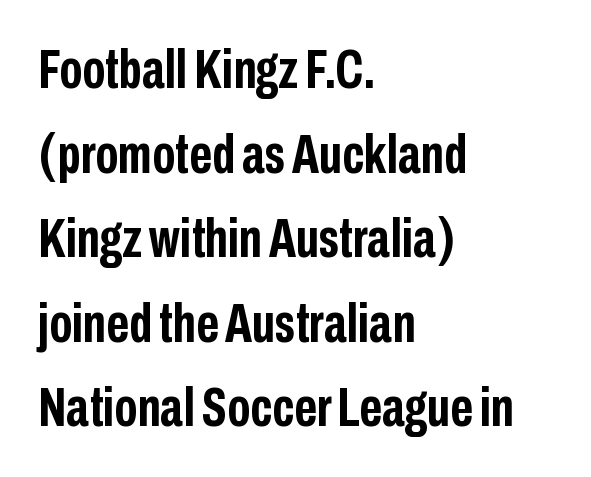
Underlining? Definitely not there. These lines are rendered in a variable-pitch font. These lines carry a lot of weight — the face is fully bold. The gaps between neighbouring characters are ordinary and unremarkable.
